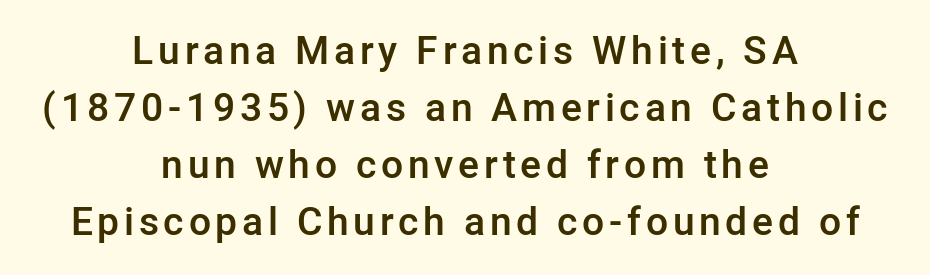
{"serif": "no", "italic": "no", "bold": "semi", "weight": "semibold", "width": "normal", "stroke_contrast": "low", "x_height": "medium", "monospaced": "no", "underline": "no", "align": "center", "line_spacing": "normal", "line_spacing_ratio": 1.46, "glyph_px": 39}
